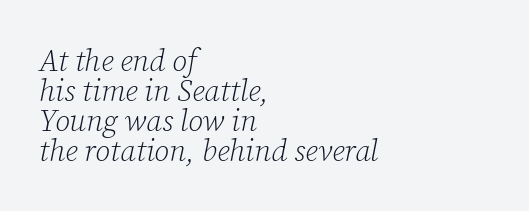
Q: Is the text bold? A: No.
Q: Is the text italic (slanted)? A: Yes, it leans right by about 12 degrees.
Q: Is the typeface a serif or a sans-serif typeface? A: Serif.
Q: Is the text underlined? A: No.
Q: How is the paragraph aligned? A: Left-aligned.
Q: Is the spacing between letters normal or unusually wide? A: Normal.
Q: Is the spacing between lines tight, normal or loose? A: Tight.
Q: Width (condensed, normal, or wide)? A: Normal.
Q: Stroke contrast? A: Low.
Q: x-height? A: Medium.
Q: Monospaced? A: No.
